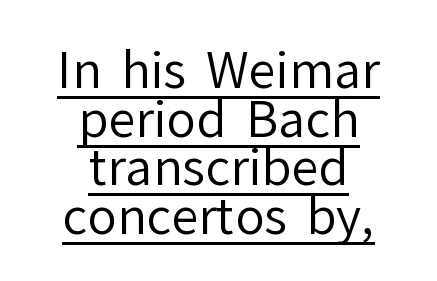
Q: Is the text bold? A: No.
Q: Is the text italic (slanted)? A: No, it is upright.
Q: Is the typeface a serif or a sans-serif typeface? A: Sans-serif.
Q: Is the text underlined? A: Yes.
Q: How is the paragraph aligned? A: Centered.
Q: Is the spacing between letters normal or unusually wide? A: Normal.
Q: Is the spacing between lines tight, normal or loose? A: Tight.
Q: Width (condensed, normal, or wide)? A: Normal.
Q: Stroke contrast? A: Low.
Q: x-height? A: Medium.
Q: Monospaced? A: No.
